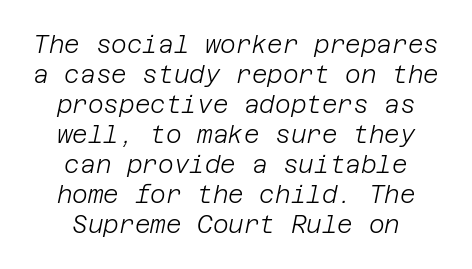
Q: Is the text bold? A: No.
Q: Is the text italic (slanted)? A: Yes, it leans right by about 12 degrees.
Q: Is the text underlined? A: No.
Q: How is the paragraph aligned? A: Centered.
Q: Is the spacing between letters normal or unusually wide? A: Normal.
Q: Is the spacing between lines tight, normal or loose? A: Normal.
